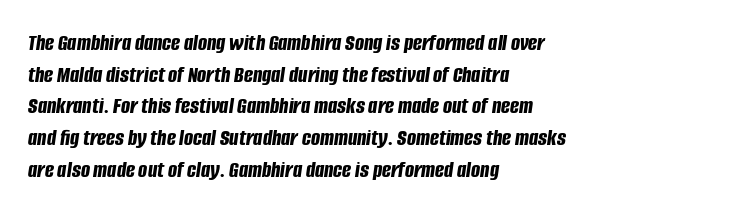
{"italic": "yes", "lean": "right", "slant_degrees": 8, "bold": "yes", "underline": "no", "align": "left", "line_spacing": "normal", "line_spacing_ratio": 1.32, "letter_spacing": "normal", "letter_spacing_em": 0.0, "glyph_px": 24}
